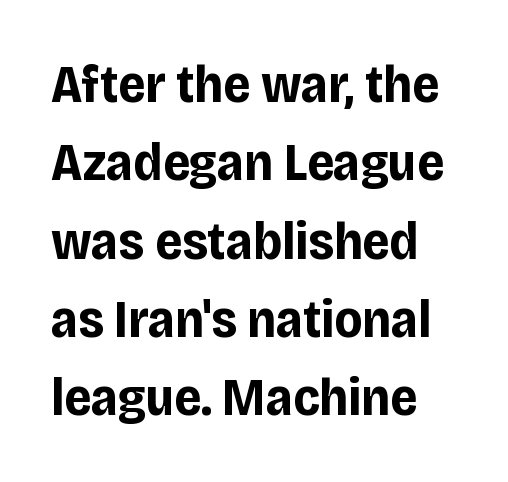
Posture: upright roman. Students, observe: this is what conventionally led text looks like. You could not count columns in this text — the font is proportionally spaced. Students, note that the glyphs here touch the page at normal intervals. Grotesque or geometric, the face here clearly has no serifs. Plenty of ink on the page — the face is bold.
